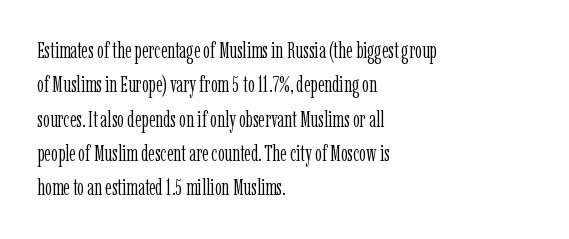
The specimen reads as upright at a glance. Is the stroke heavy? The answer is a plain regular-or-lighter. Clear beneath every line of the passage. Notice how descenders clear the ascenders below comfortably — that's standard leading.
